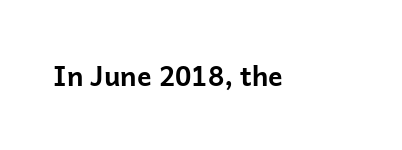
{"italic": "no", "bold": "yes", "underline": "no", "letter_spacing": "normal", "letter_spacing_em": 0.0, "glyph_px": 27}
